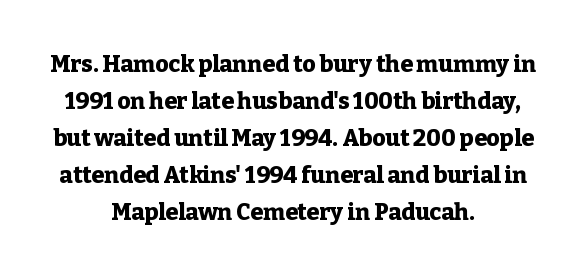
Q: Is the text bold? A: Yes.
Q: Is the text italic (slanted)? A: No, it is upright.
Q: Is the text underlined? A: No.
Q: How is the paragraph aligned? A: Centered.
Q: Is the spacing between letters normal or unusually wide? A: Normal.
Q: Is the spacing between lines tight, normal or loose? A: Normal.
